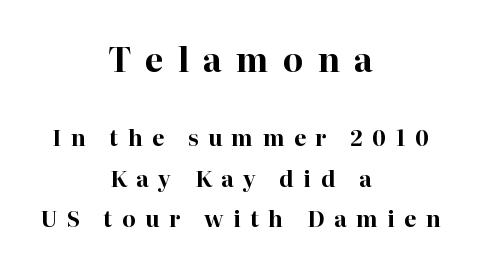
The sample has been set heavy, in full bold. Is this a fixed-width face? No — the glyphs have proportional, varying widths. Display-style spreading of the glyphs; the letterfit is very open. Are there feet on the stems? There are — it's a serif. Bare-footed words on every line.
